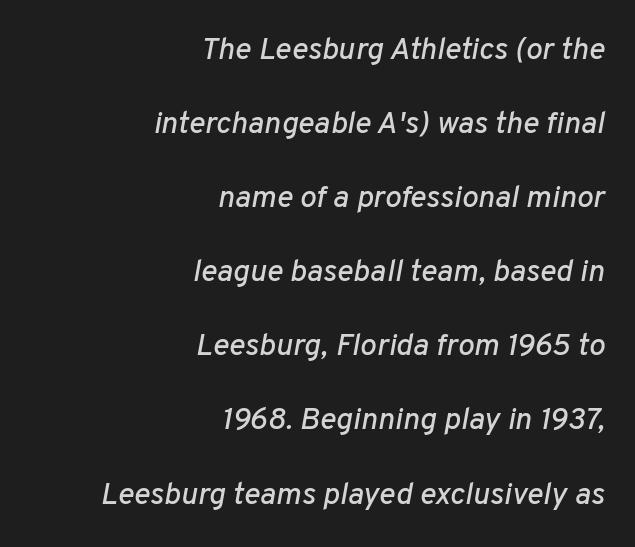
{"italic": "yes", "lean": "right", "slant_degrees": 10, "width": "normal", "stroke_contrast": "low", "x_height": "medium", "monospaced": "no", "underline": "no", "align": "right", "line_spacing": "loose", "line_spacing_ratio": 2.39, "letter_spacing": "normal", "letter_spacing_em": 0.0, "glyph_px": 31}
